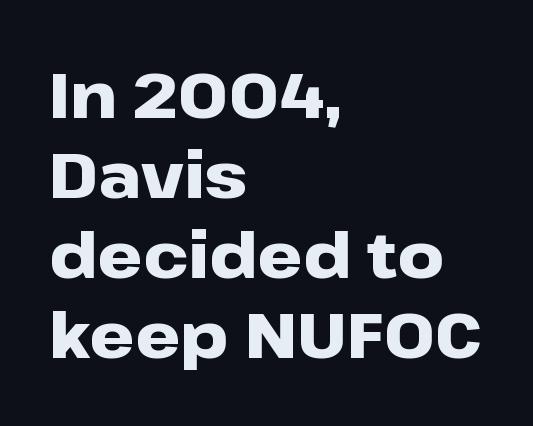
The image shows 64 px heavy, wide sans-serif type, upright; set left-aligned, normal line spacing (1.25x), normal letter spacing, not underlined; low stroke contrast and a medium x-height.
